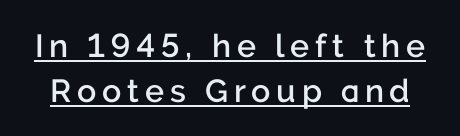
I'd call this a sans setting — the letters go barefoot. These lines sit exactly where default settings would place them. Every character sits straight up, as roman type does. Is the type bold? Partly — it's a semibold, heavier than regular but not fully bold. Like a heading marked for emphasis, these lines bear an underscore.
